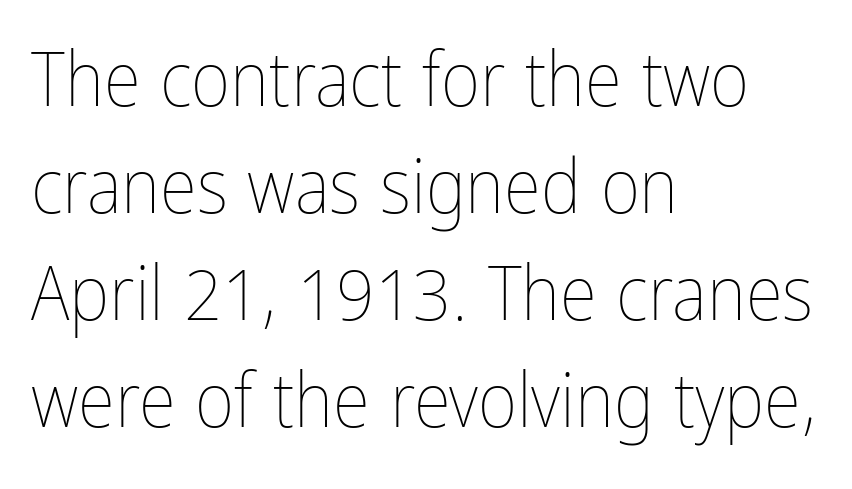
{"italic": "no", "bold": "no", "weight": "thin", "width": "condensed", "stroke_contrast": "low", "x_height": "medium", "monospaced": "no", "underline": "no", "align": "left", "line_spacing": "normal", "line_spacing_ratio": 1.41, "letter_spacing": "normal", "letter_spacing_em": 0.0, "glyph_px": 76}
